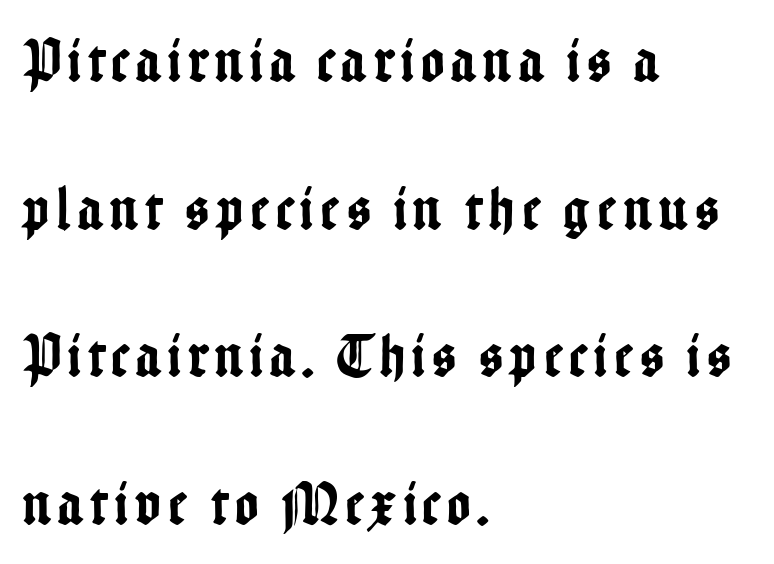
I'd call this a sans setting — the letters go barefoot. Descenders are the only things crossing below the line. Line spacing here is loose. A classic flush-left, rag-right setting is used for this passage. Proportional: the letters do not fall into vertical columns. These lines were composed using upright roman letters.
